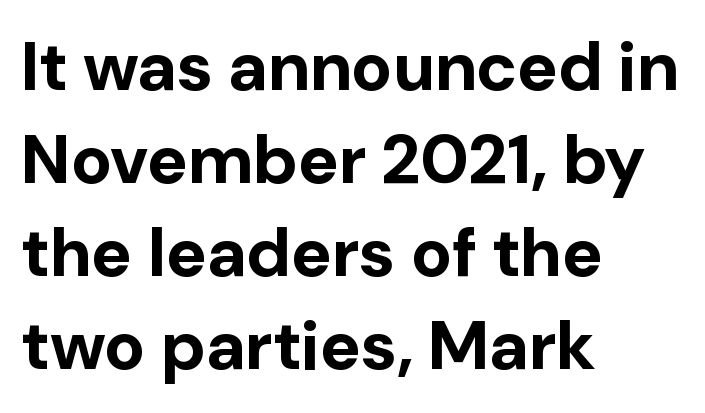
The image shows 69 px bold sans-serif type, upright; set left-aligned, normal line spacing (1.35x), normal letter spacing, not underlined; low stroke contrast and a medium x-height.
